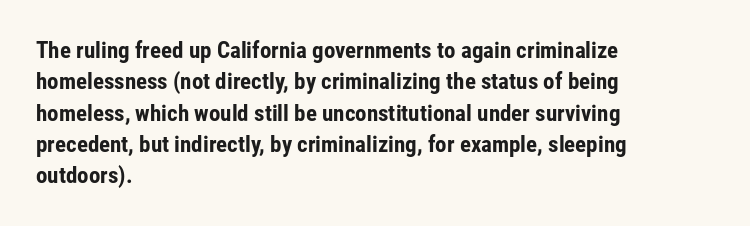
Q: Is the text bold? A: Yes.
Q: Is the text italic (slanted)? A: No, it is upright.
Q: Is the text underlined? A: No.
Q: How is the paragraph aligned? A: Left-aligned.
Q: Is the spacing between letters normal or unusually wide? A: Normal.
Q: Is the spacing between lines tight, normal or loose? A: Normal.
